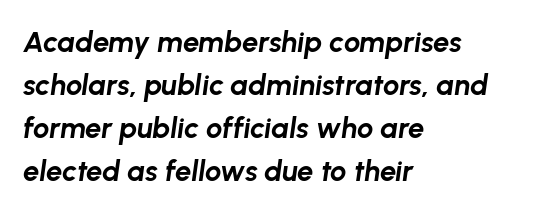
Q: Is the text bold? A: Yes.
Q: Is the text italic (slanted)? A: Yes, it leans right by about 8 degrees.
Q: Is the text underlined? A: No.
Q: How is the paragraph aligned? A: Left-aligned.
Q: Is the spacing between letters normal or unusually wide? A: Normal.
Q: Is the spacing between lines tight, normal or loose? A: Normal.
Q: Width (condensed, normal, or wide)? A: Normal.
Q: Stroke contrast? A: Low.
Q: x-height? A: Medium.
Q: Monospaced? A: No.
